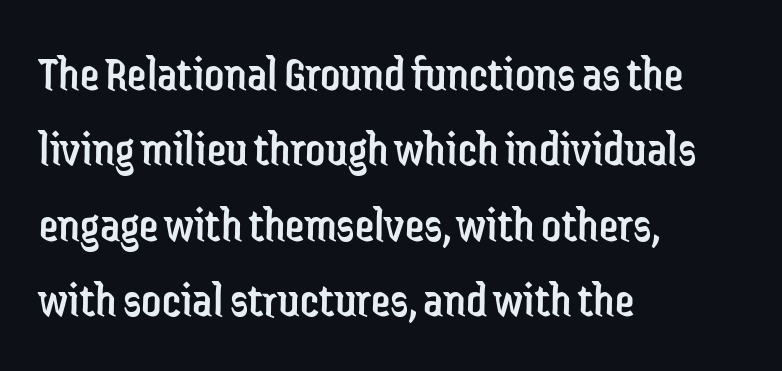
The typesetter chose a ragged-right arrangement here. Classification — sans serif. Compared with a typical body face, this is equally light or lighter still. Posture: vertical. No word sits above an underline. Each letter keeps its own natural width here, so spacing adapts to shape.
